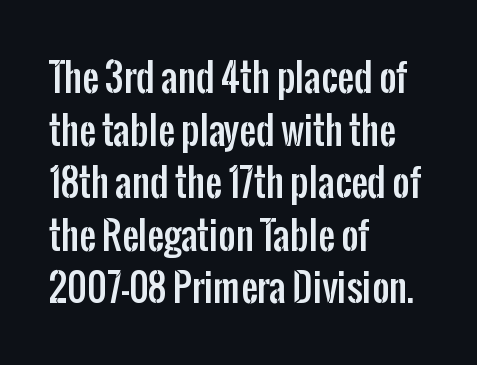
{"serif": "no", "italic": "no", "width": "condensed", "stroke_contrast": "low", "x_height": "medium", "monospaced": "no", "underline": "no", "align": "left", "line_spacing": "normal", "line_spacing_ratio": 1.42, "letter_spacing": "normal", "letter_spacing_em": 0.0, "glyph_px": 37}
